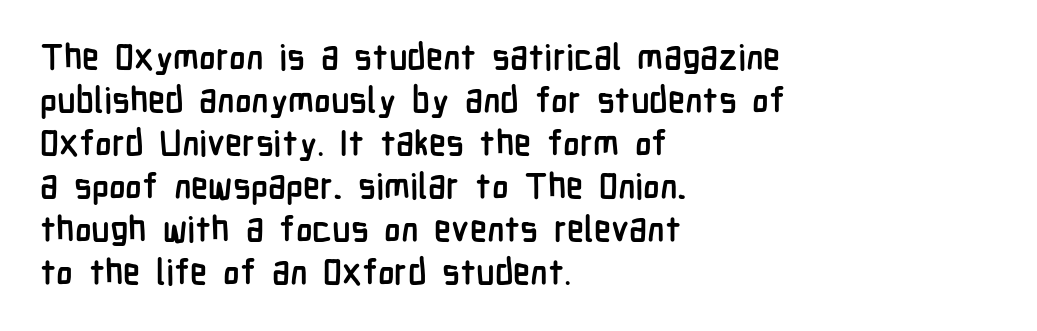
{"serif": "no", "italic": "no", "bold": "yes", "weight": "semibold", "width": "condensed", "stroke_contrast": "low", "x_height": "medium", "monospaced": "no", "underline": "no", "align": "left", "line_spacing_ratio": 1.23, "letter_spacing": "normal", "letter_spacing_em": 0.0, "glyph_px": 35}
